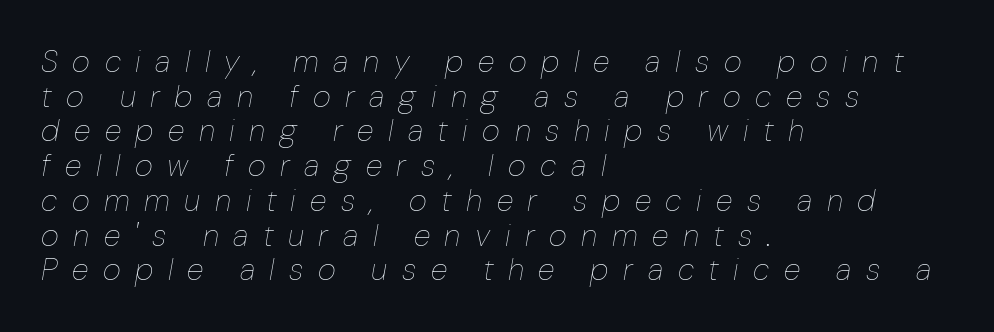
Visually the block forms a straight wall on the left and a jagged coastline on the right. The specimen omits any rule beneath the text block's lines. Character widths vary here, with narrow letters taking less room than wide ones. The typography opts for an oblique posture over an upright one. If you measured baseline to baseline, you'd find a short distance.
